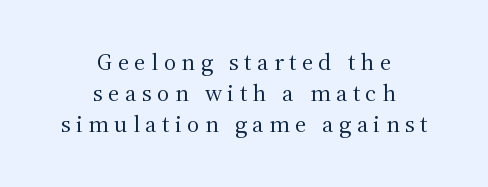
The image shows 24 px text type, upright; set centered, normal line spacing (1.3x), unusually wide letter spacing (+0.23 em), not underlined.
